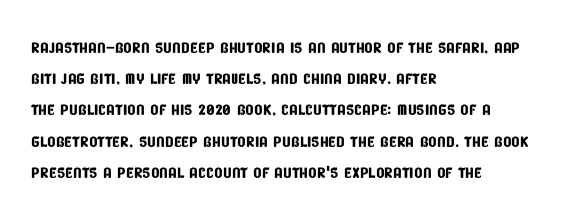
The image shows 22 px text type; set left-aligned, normal line spacing (1.42x), normal letter spacing, not underlined.
